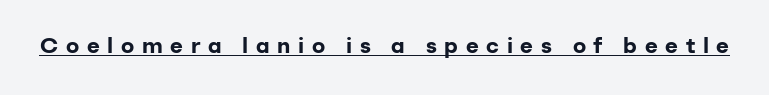
Q: Is the text bold? A: Yes.
Q: Is the text italic (slanted)? A: No, it is upright.
Q: Is the text underlined? A: Yes.
Q: Is the spacing between letters normal or unusually wide? A: Unusually wide.
